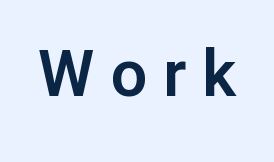
The image shows 64 px sans-serif type, upright; set unusually wide letter spacing (+0.25 em), not underlined; low stroke contrast and a medium x-height.
